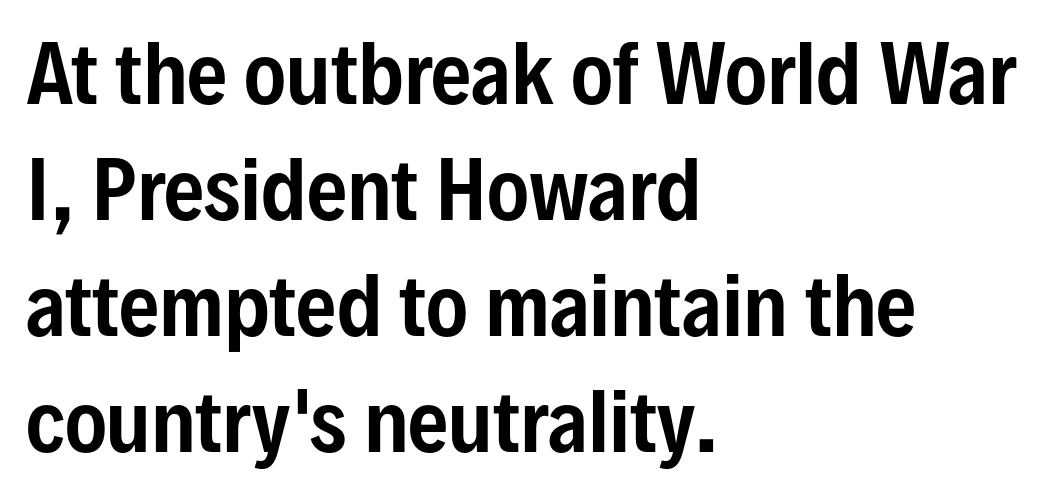
Has an underline been added? It has not. Rendered with straight, roman letterforms. Is this a fixed-width face? No — the glyphs have proportional, varying widths. Nope, no serifs anywhere on these letters. In terms of leading, this rendering sits right in the middle. No extra tracking has been applied to these lines.
